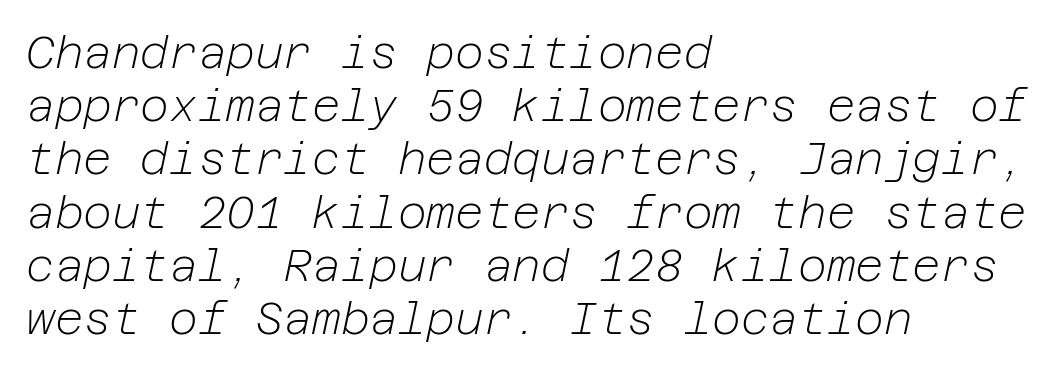
Nobody drew a line under any word here. In CSS terms this would be text-align: left. Tracking value appears to be zero — textbook default spacing. The passage shown leans; its letterforms are oblique.
